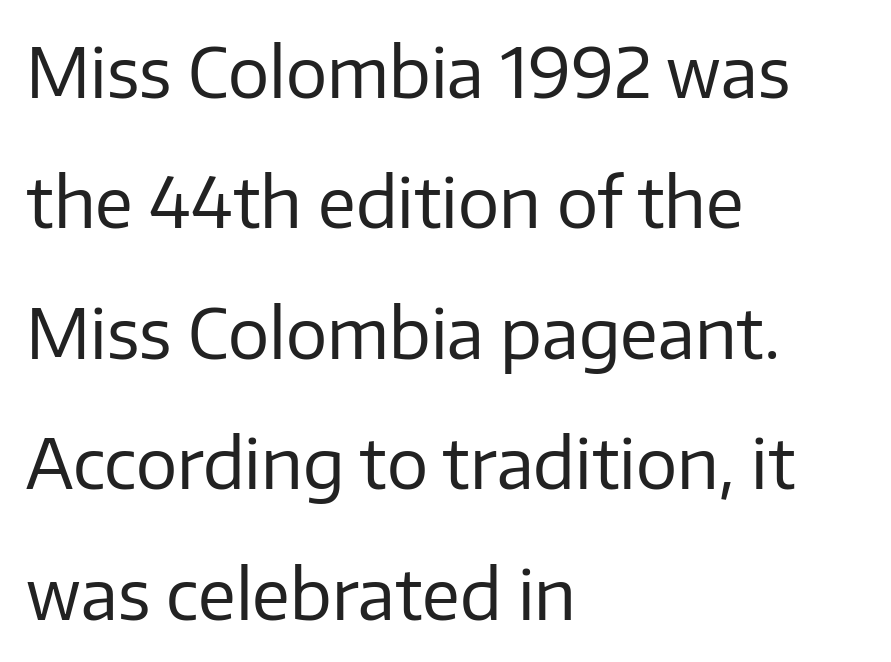
The image shows 69 px regular-weight sans-serif type, upright; set left-aligned, line spacing 1.89x, normal letter spacing, not underlined; low stroke contrast and a medium x-height.
